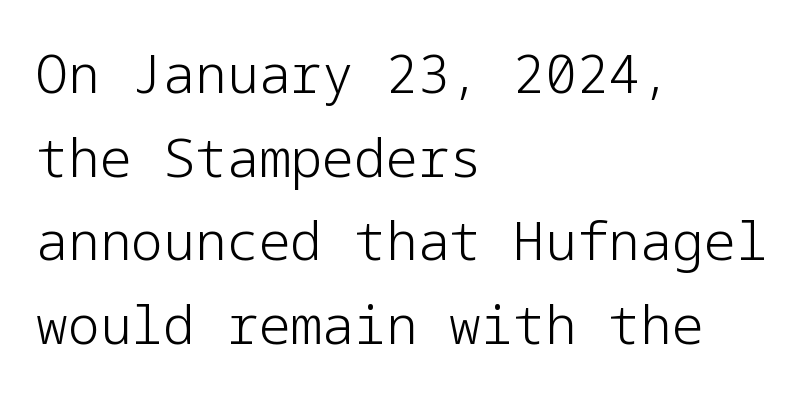
Q: Is the text bold? A: No.
Q: Is the text italic (slanted)? A: No, it is upright.
Q: Is the typeface a serif or a sans-serif typeface? A: Sans-serif.
Q: Is the text underlined? A: No.
Q: How is the paragraph aligned? A: Left-aligned.
Q: Is the spacing between letters normal or unusually wide? A: Normal.
Q: Is the spacing between lines tight, normal or loose? A: Normal.
Q: Width (condensed, normal, or wide)? A: Normal.
Q: Stroke contrast? A: Low.
Q: x-height? A: Medium.
